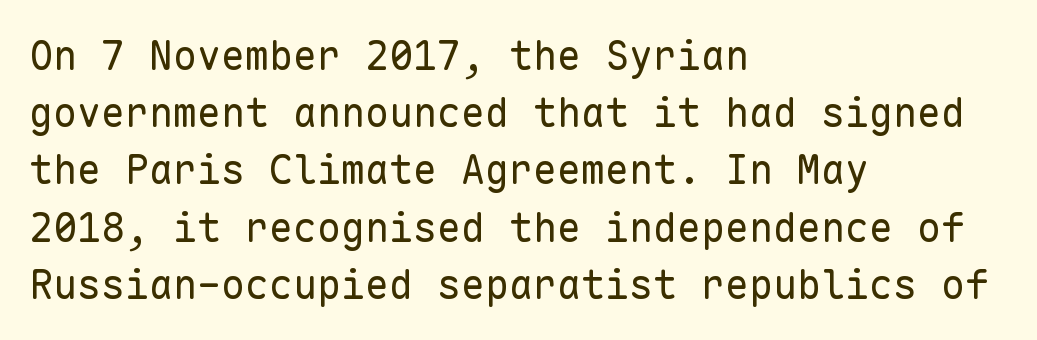
{"serif": "no", "italic": "no", "bold": "no", "weight": "regular", "width": "normal", "stroke_contrast": "low", "x_height": "medium", "monospaced": "yes", "underline": "no", "align": "left", "line_spacing": "normal", "line_spacing_ratio": 1.43, "letter_spacing": "normal", "letter_spacing_em": 0.0, "glyph_px": 40}
